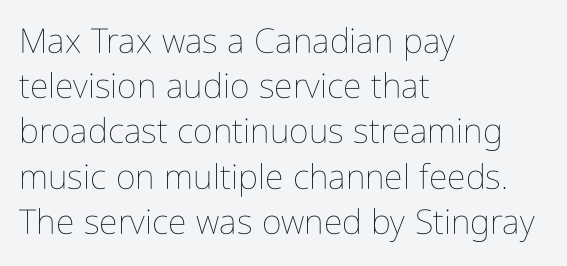
Q: Is the text bold? A: No.
Q: Is the text italic (slanted)? A: No, it is upright.
Q: Is the text underlined? A: No.
Q: How is the paragraph aligned? A: Left-aligned.
Q: Is the spacing between letters normal or unusually wide? A: Normal.
Q: Is the spacing between lines tight, normal or loose? A: Normal.
Q: Width (condensed, normal, or wide)? A: Condensed.
Q: Stroke contrast? A: Low.
Q: x-height? A: Medium.
Q: Monospaced? A: No.
